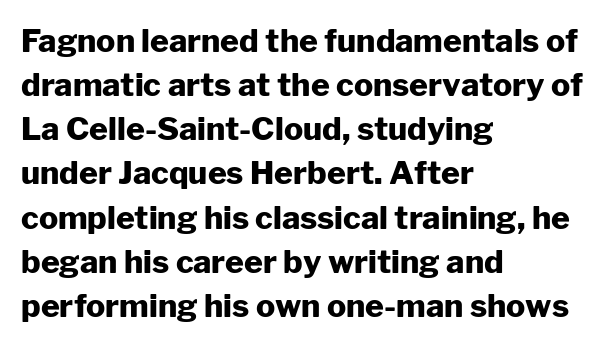
The image shows 32 px heavy sans-serif type, upright; set left-aligned, normal line spacing (1.38x), normal letter spacing, not underlined; low stroke contrast and a medium x-height.
